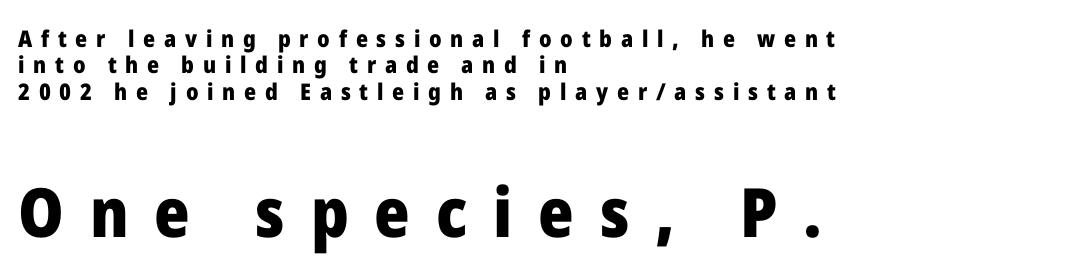
The image shows 68 px heavy sans-serif type, upright; set left-aligned, tight line spacing (1.15x), unusually wide letter spacing (+0.38 em), not underlined; the second (bottom) block is 2.96x larger; low stroke contrast and a medium x-height.
